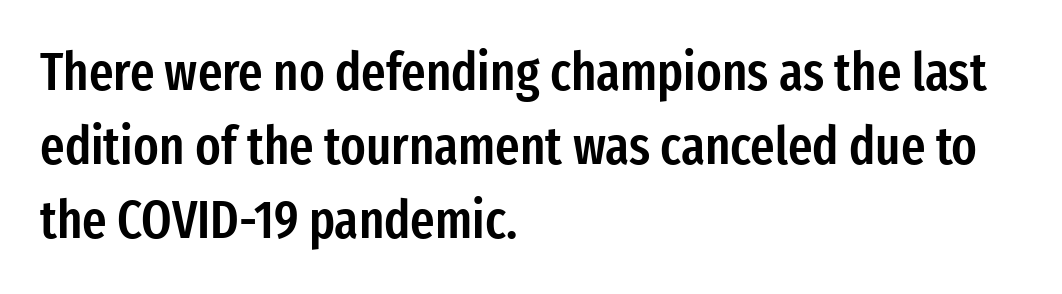
The image shows 53 px semibold, condensed sans-serif type, upright; set left-aligned, normal line spacing (1.4x), normal letter spacing, not underlined; low stroke contrast and a medium x-height.
